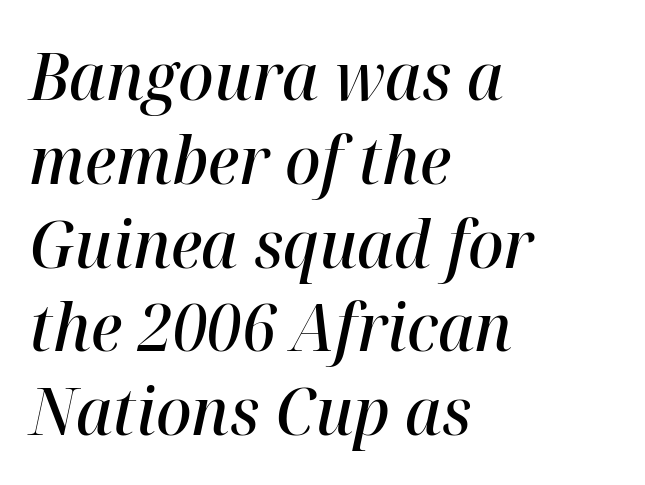
One glance says typical: line gaps are just what's usual. The space beneath each line is pristine and unruled. The face used here has a pronounced slope to its letters. Default kerning and tracking; the words read as compact shapes. Layout note: lines flush left. Weight check: semibold — heavier than regular, not quite bold.
